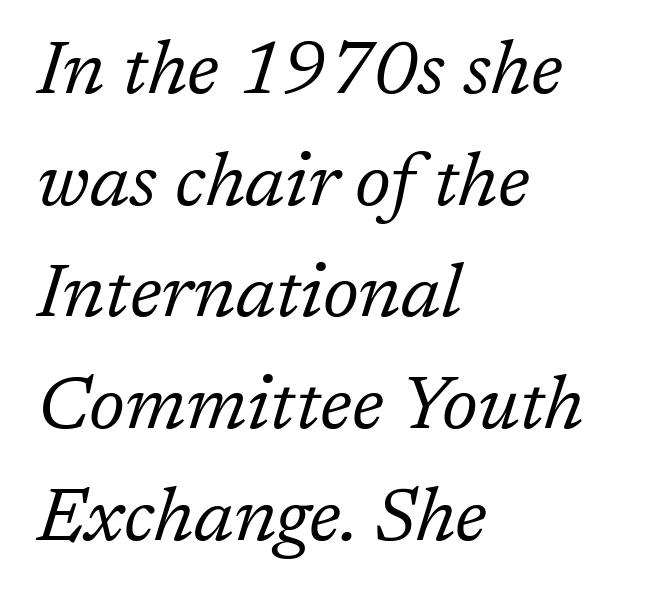
Q: Is the text bold? A: No.
Q: Is the text italic (slanted)? A: Yes, it leans right by about 17 degrees.
Q: Is the typeface a serif or a sans-serif typeface? A: Serif.
Q: Is the text underlined? A: No.
Q: How is the paragraph aligned? A: Left-aligned.
Q: Is the spacing between letters normal or unusually wide? A: Normal.
Q: Is the spacing between lines tight, normal or loose? A: Normal.
Q: Width (condensed, normal, or wide)? A: Normal.
Q: Stroke contrast? A: Low.
Q: x-height? A: Medium.
Q: Monospaced? A: No.
